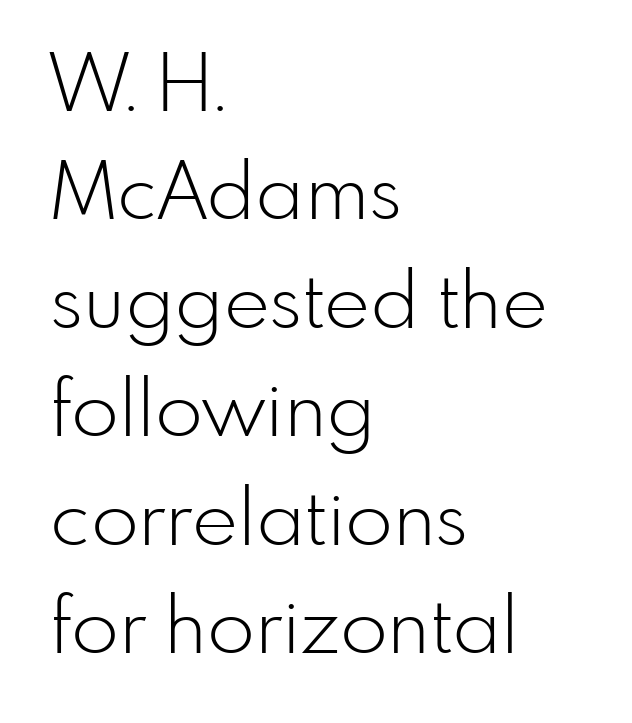
The space directly below the letters is spotless. Typographically, this falls in the sans-serif category. These lines keep a tight, regular rhythm from letter to letter. In terms of posture, this sample is upright. A light-to-regular cut is what we see here.
